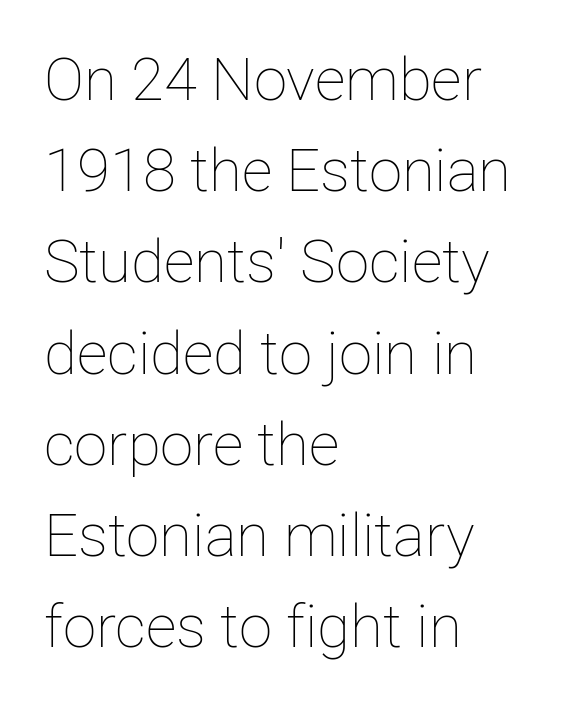
{"italic": "no", "bold": "no", "weight": "thin", "width": "normal", "stroke_contrast": "low", "x_height": "medium", "monospaced": "no", "underline": "no", "align": "left", "line_spacing": "normal", "line_spacing_ratio": 1.52, "letter_spacing": "normal", "letter_spacing_em": 0.0, "glyph_px": 60}
